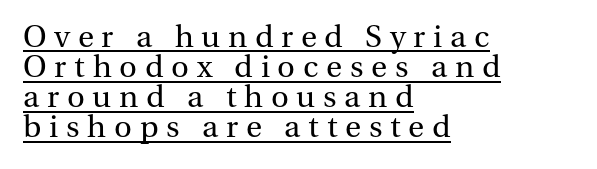
The image shows 31 px regular-weight serif type, upright; set left-aligned, tight line spacing (0.97x), unusually wide letter spacing (+0.25 em), underlined; medium stroke contrast and a medium x-height.
